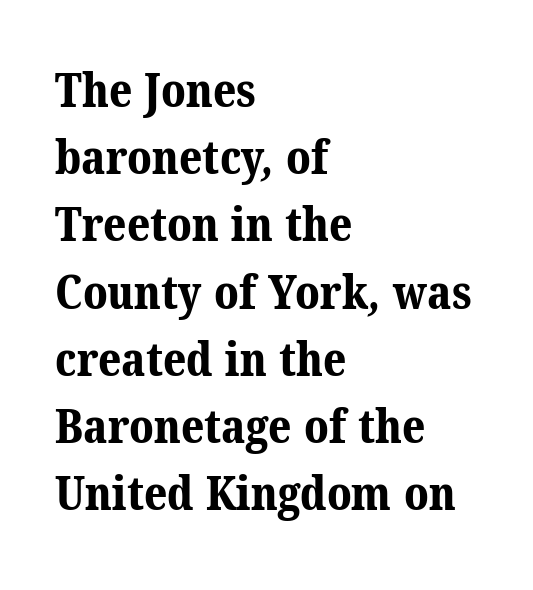
The image shows 48 px bold serif type; set left-aligned, normal line spacing (1.4x), normal letter spacing, not underlined; medium stroke contrast and a medium x-height.
